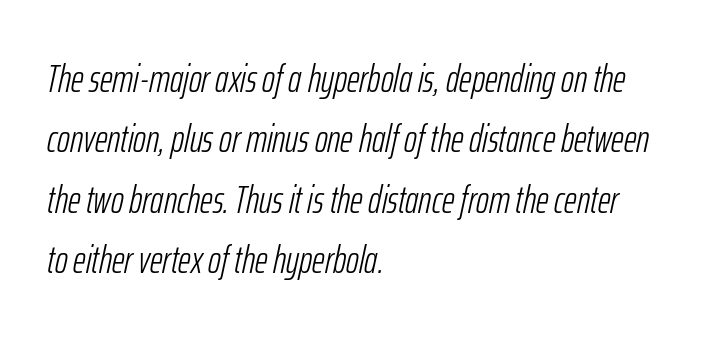
{"italic": "yes", "lean": "right", "slant_degrees": 12, "bold": "no", "weight": "light", "width": "condensed", "stroke_contrast": "low", "x_height": "medium", "monospaced": "no", "underline": "no", "align": "left", "line_spacing": "normal", "line_spacing_ratio": 1.55, "letter_spacing": "normal", "letter_spacing_em": 0.0, "glyph_px": 39}
